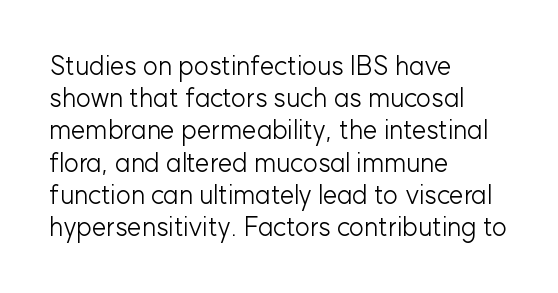
Q: Is the text bold? A: No.
Q: Is the text italic (slanted)? A: No, it is upright.
Q: Is the text underlined? A: No.
Q: How is the paragraph aligned? A: Left-aligned.
Q: Is the spacing between letters normal or unusually wide? A: Normal.
